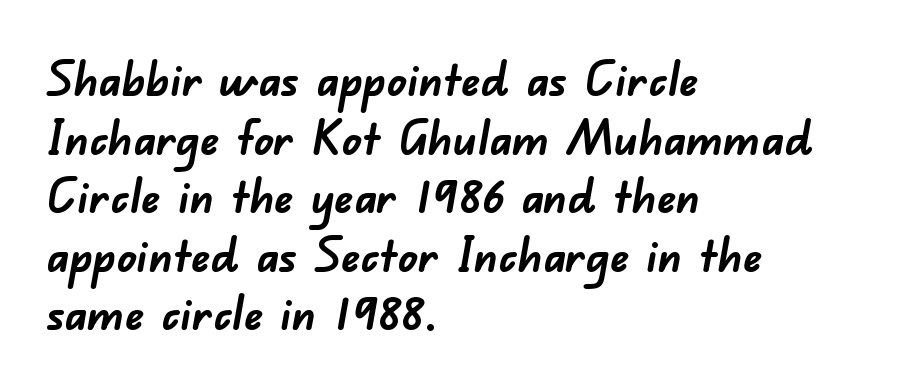
Q: Is the text bold? A: Yes.
Q: Is the typeface a serif or a sans-serif typeface? A: Sans-serif.
Q: Is the text underlined? A: No.
Q: How is the paragraph aligned? A: Left-aligned.
Q: Is the spacing between letters normal or unusually wide? A: Normal.
Q: Width (condensed, normal, or wide)? A: Normal.
Q: Stroke contrast? A: Low.
Q: x-height? A: Small.
Q: Monospaced? A: No.
